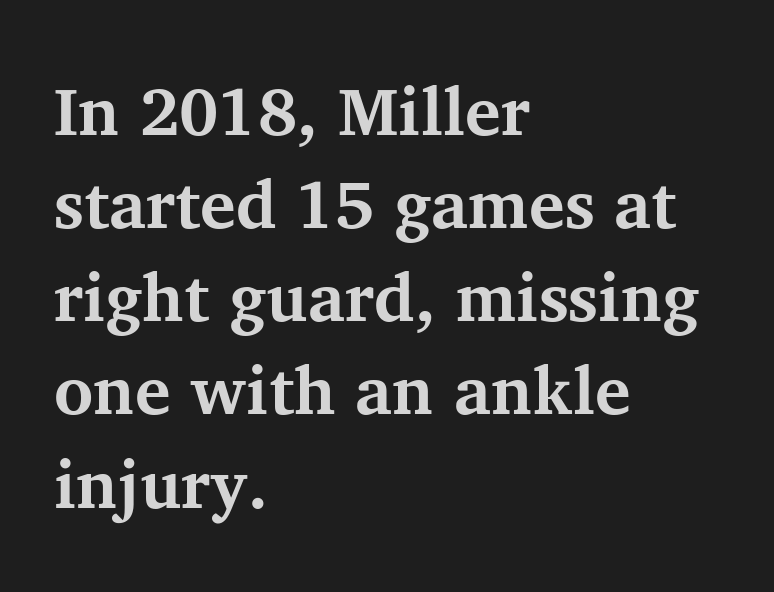
The lines in this sample share a left origin and differ only in where they stop. You can tell it's not italic because the verticals are truly vertical. This sample keeps an unexceptional amount of space between lines. Words float on clear page, feet unadorned. Character widths vary here, with narrow letters taking less room than wide ones. Look at the tracking — it's just the regular setting, nothing added.
